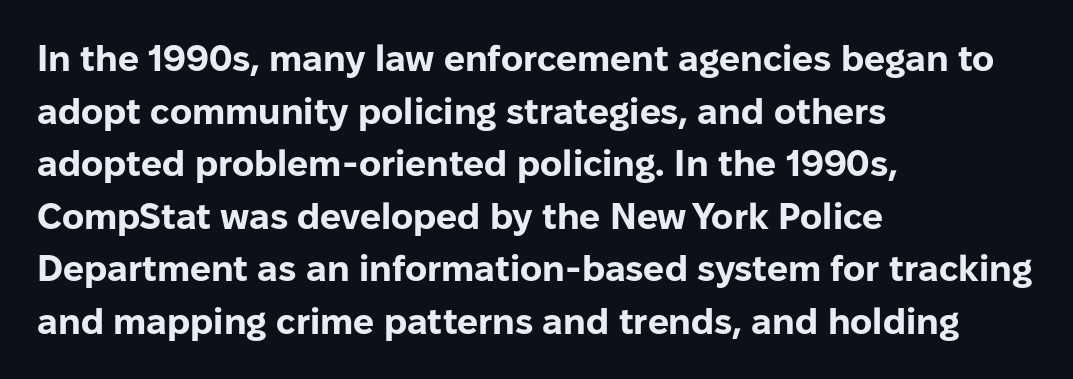
The leading is moderate, giving the passage an even texture. Observe the absence of serifs on each vertical stroke in this sample. You'd pick this weight for a headline — it's a proper bold. The area under the type is left untouched. Each letter keeps its own natural width here, so spacing adapts to shape. In terms of posture, this sample is upright.
